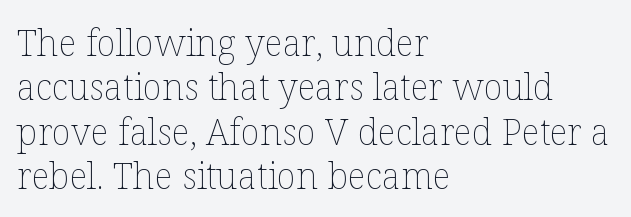
The image shows 36 px thin type, upright; set left-aligned, line spacing 1.23x, normal letter spacing, not underlined; low stroke contrast and a medium x-height.
